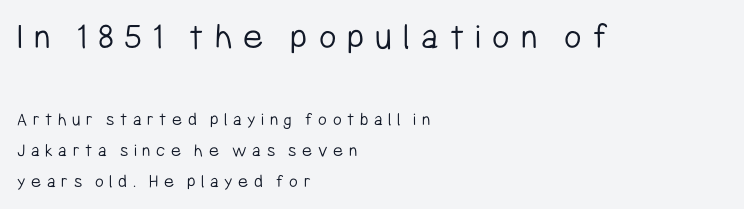
Check where the strokes stop: nothing finishes them off — pure sans. The passage shown is not bold in any degree. Scale decreases going downward across the two blocks. The lettering holds an erect, upright posture throughout. Normally led — the rows are evenly, conventionally spaced.
